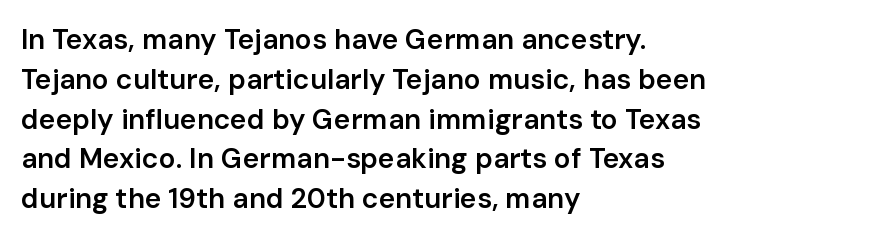
The image shows 28 px semibold sans-serif type, upright; set left-aligned, normal line spacing (1.42x), normal letter spacing, not underlined; low stroke contrast and a medium x-height.
